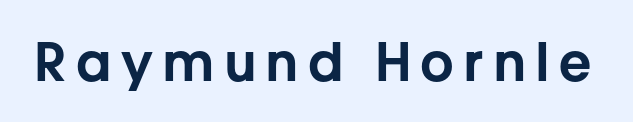
Q: Is the text italic (slanted)? A: No, it is upright.
Q: Is the typeface a serif or a sans-serif typeface? A: Sans-serif.
Q: Is the text underlined? A: No.
Q: Width (condensed, normal, or wide)? A: Normal.
Q: Stroke contrast? A: Low.
Q: x-height? A: Medium.
Q: Monospaced? A: No.
